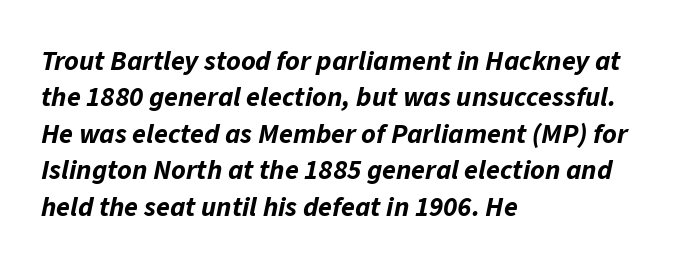
{"italic": "yes", "lean": "right", "slant_degrees": 11, "bold": "yes", "weight": "bold", "width": "normal", "stroke_contrast": "low", "x_height": "medium", "monospaced": "no", "underline": "no", "align": "left", "line_spacing": "normal", "line_spacing_ratio": 1.3, "letter_spacing": "normal", "letter_spacing_em": 0.0, "glyph_px": 28}
